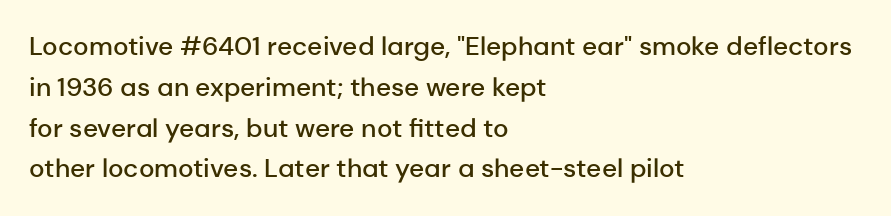
Q: Is the text bold? A: Semi-bold.
Q: Is the text italic (slanted)? A: No, it is upright.
Q: Is the text underlined? A: No.
Q: How is the paragraph aligned? A: Left-aligned.
Q: Is the spacing between letters normal or unusually wide? A: Normal.
Q: Is the spacing between lines tight, normal or loose? A: Normal.
